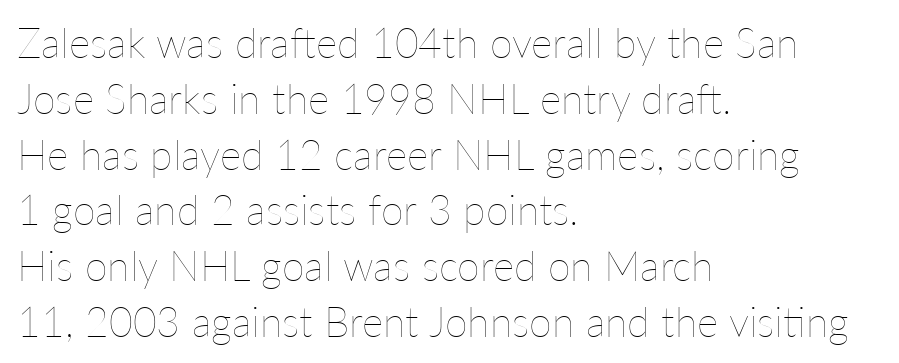
Looks like regular typesetting: each glyph gets only the width it needs. No italicization has been applied; the sample stays upright. Typeset ragged right — the left edge is the straight one. Plain, unruled lines of type. The vertical gap from one line to the next is medium.
